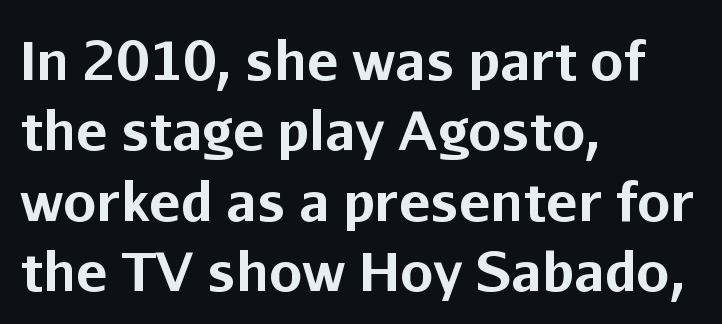
Q: Is the text bold? A: Yes.
Q: Is the text italic (slanted)? A: No, it is upright.
Q: Is the typeface a serif or a sans-serif typeface? A: Sans-serif.
Q: Is the text underlined? A: No.
Q: How is the paragraph aligned? A: Left-aligned.
Q: Is the spacing between letters normal or unusually wide? A: Normal.
Q: Is the spacing between lines tight, normal or loose? A: Normal.
Q: Width (condensed, normal, or wide)? A: Normal.
Q: Stroke contrast? A: Low.
Q: x-height? A: Medium.
Q: Monospaced? A: No.
